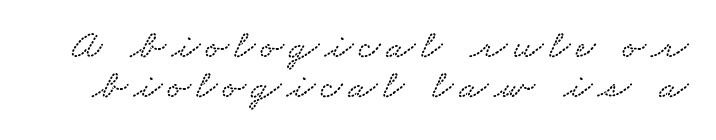
{"width": "wide", "stroke_contrast": "low", "x_height": "small", "monospaced": "no", "underline": "no", "line_spacing": "tight", "line_spacing_ratio": 0.96, "glyph_px": 42}
